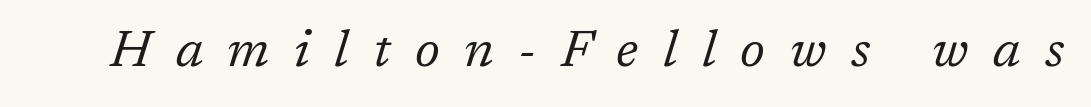
Are there feet on the stems? There are — it's a serif. This sample uses an oblique cut, with every glyph tilted off the vertical. Character widths vary here, with narrow letters taking less room than wide ones. Bare-footed words on every line. The strokes are not fattened; the text isn't bold.
